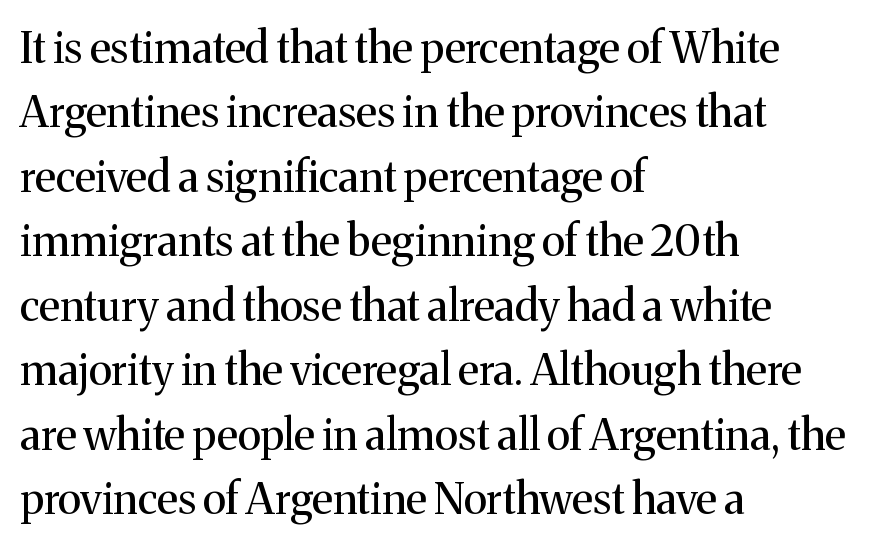
The strokes are not fattened; the text isn't bold. Clear beneath every line of the passage. This block has exactly the height ordinary leading produces. Is the letter spacing exaggerated? No — it looks like the ordinary default. Serifs: yes, visible at the terminals of the letterforms. The passage shown is typed in a proportional face where columns would drift.
